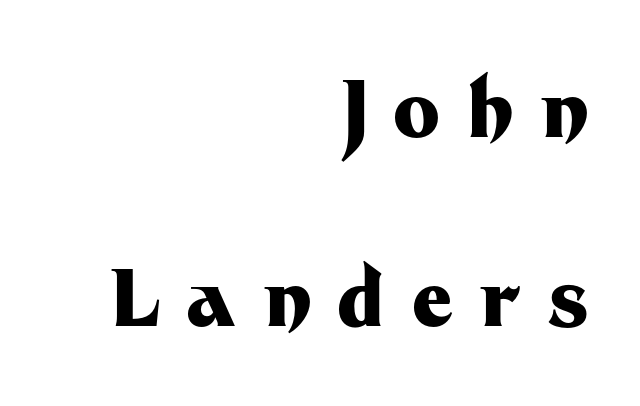
Proportional: the letters do not fall into vertical columns. These lines are set flush right with a ragged left edge. Chunky letters — that's bold for sure. Descenders are the only things crossing below the line. The letterforms stand isolated, each surrounded by extra space.
